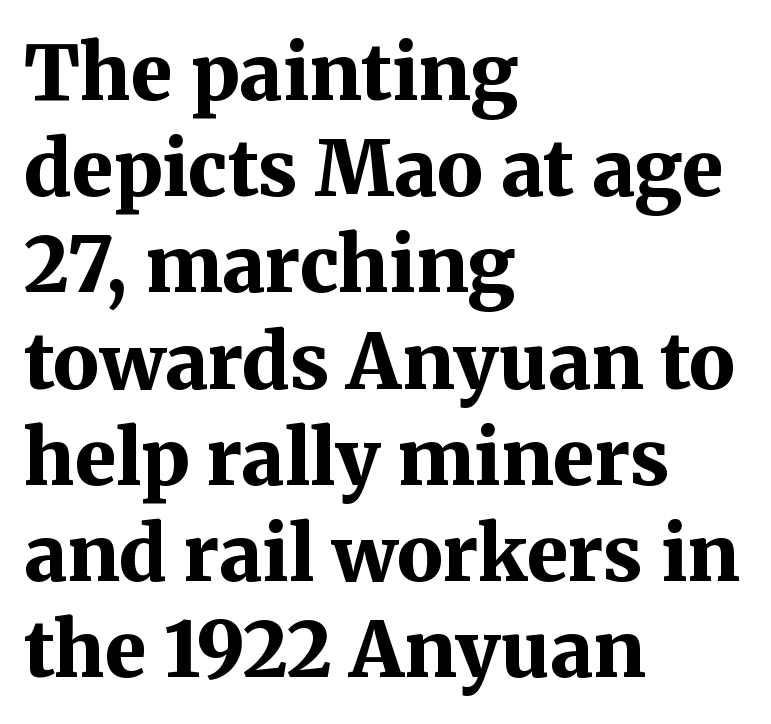
The image shows 77 px bold serif type, upright; set left-aligned, normal line spacing (1.25x), normal letter spacing, not underlined; medium stroke contrast and a medium x-height.
